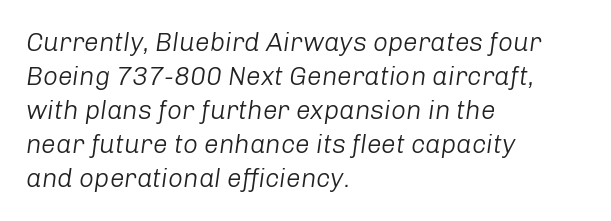
Q: Is the text bold? A: No.
Q: Is the text italic (slanted)? A: Yes, it leans right by about 8 degrees.
Q: Is the text underlined? A: No.
Q: How is the paragraph aligned? A: Left-aligned.
Q: Is the spacing between letters normal or unusually wide? A: Normal.
Q: Is the spacing between lines tight, normal or loose? A: Normal.
